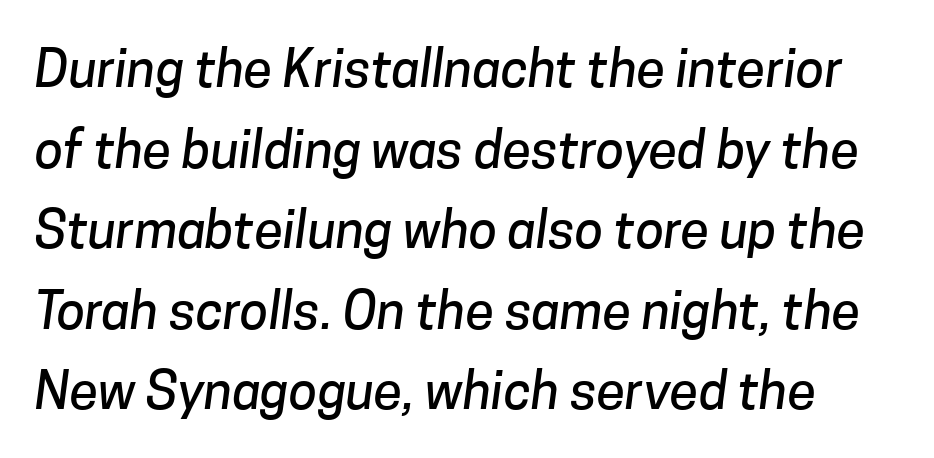
Q: Is the typeface a serif or a sans-serif typeface? A: Sans-serif.
Q: Is the text underlined? A: No.
Q: Is the spacing between letters normal or unusually wide? A: Normal.
Q: Is the spacing between lines tight, normal or loose? A: Normal.
Q: Width (condensed, normal, or wide)? A: Normal.
Q: Stroke contrast? A: Low.
Q: x-height? A: Medium.
Q: Monospaced? A: No.
